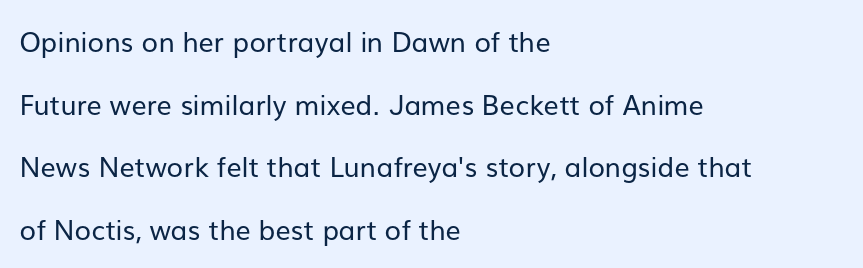
The image shows 27 px text type, upright; set left-aligned, loose line spacing (2.32x), normal letter spacing, not underlined.
